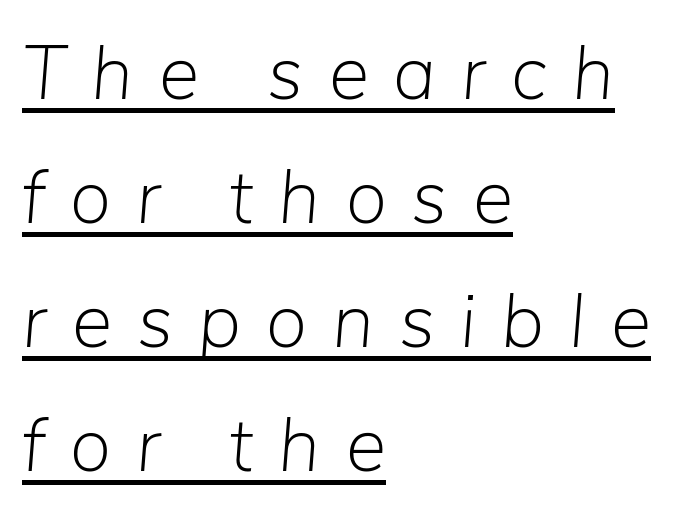
The face used here is proportionally spaced, like ordinary book or web type. The block of text has a typical density, with ordinary space between rows. Quick note: italic. One-word summary of the alignment: left. Tracking value appears strongly positive — letters spread wide.
